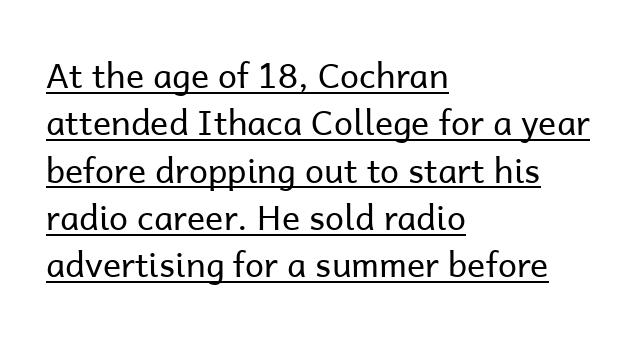
Q: Is the text bold? A: No.
Q: Is the text italic (slanted)? A: No, it is upright.
Q: Is the typeface a serif or a sans-serif typeface? A: Sans-serif.
Q: Is the text underlined? A: Yes.
Q: How is the paragraph aligned? A: Left-aligned.
Q: Is the spacing between letters normal or unusually wide? A: Normal.
Q: Is the spacing between lines tight, normal or loose? A: Normal.
Q: Width (condensed, normal, or wide)? A: Normal.
Q: Stroke contrast? A: Low.
Q: x-height? A: Medium.
Q: Monospaced? A: No.
